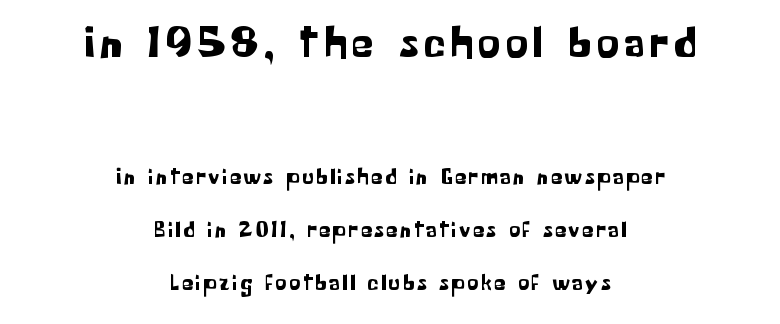
The image shows 44 px sans-serif type, upright; set centered, loose line spacing (2.42x), not underlined; the first (top) block is 2.0x larger; low stroke contrast and a medium x-height.
